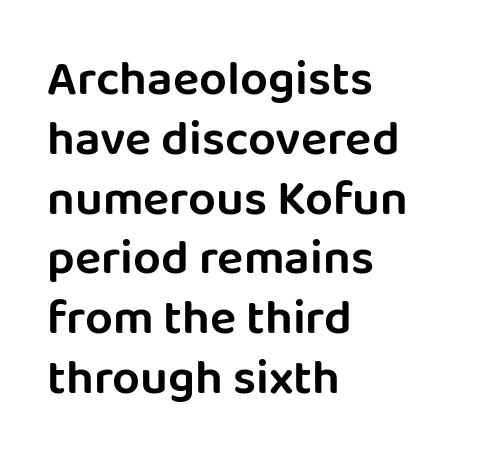
This sample uses an upright cut, with every glyph sitting square on the baseline. Each row of text sits above clean, open space. There is no visible air inserted between adjacent glyphs. The font family rendered here belongs to the sans-serif group. This sample has the flowing, uneven cadence of proportional lettering. Visually the block forms a straight wall on the left and a jagged coastline on the right.
